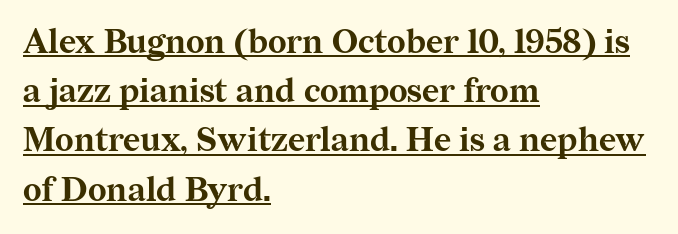
Q: Is the text bold? A: Yes.
Q: Is the text italic (slanted)? A: No, it is upright.
Q: Is the typeface a serif or a sans-serif typeface? A: Serif.
Q: Is the text underlined? A: Yes.
Q: How is the paragraph aligned? A: Left-aligned.
Q: Is the spacing between letters normal or unusually wide? A: Normal.
Q: Is the spacing between lines tight, normal or loose? A: Normal.
Q: Width (condensed, normal, or wide)? A: Normal.
Q: Stroke contrast? A: Medium.
Q: x-height? A: Medium.
Q: Monospaced? A: No.
